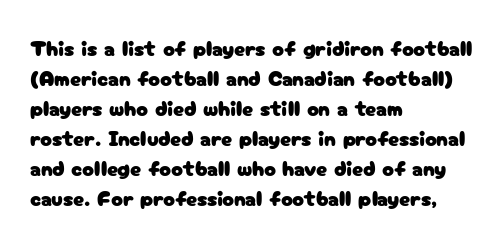
The image shows 22 px text type, upright; set left-aligned, normal line spacing (1.36x), normal letter spacing, not underlined.
